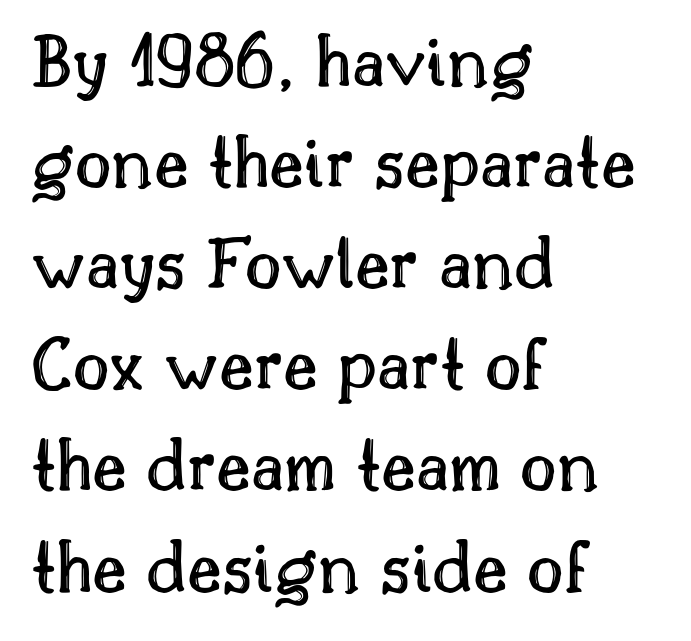
The type sits square on the baseline with zero lean. Tracking value appears to be zero — textbook default spacing. The setting favours the left margin, as ordinary paragraphs usually do. This sample has the flowing, uneven cadence of proportional lettering. Quick note: underline off. Leading matches the norm, producing a regular column.
